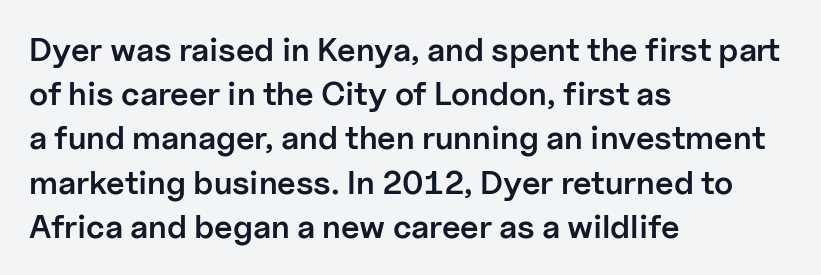
Q: Is the text bold? A: Semi-bold.
Q: Is the text italic (slanted)? A: No, it is upright.
Q: Is the typeface a serif or a sans-serif typeface? A: Sans-serif.
Q: Is the text underlined? A: No.
Q: How is the paragraph aligned? A: Left-aligned.
Q: Is the spacing between letters normal or unusually wide? A: Normal.
Q: Is the spacing between lines tight, normal or loose? A: Normal.
Q: Width (condensed, normal, or wide)? A: Normal.
Q: Stroke contrast? A: Low.
Q: x-height? A: Medium.
Q: Monospaced? A: No.
